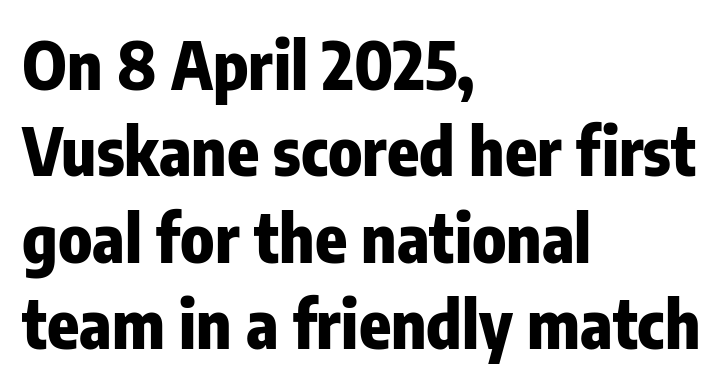
The image shows 66 px heavy, condensed sans-serif type, upright; set left-aligned, normal line spacing (1.31x), normal letter spacing, not underlined; low stroke contrast and a medium x-height.
